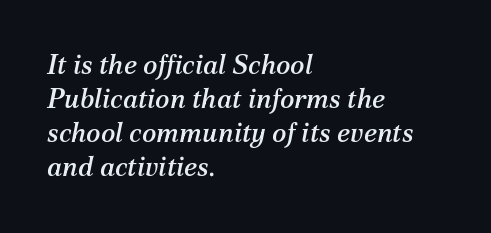
{"italic": "yes", "lean": "right", "slant_degrees": 12, "underline": "no", "align": "left", "line_spacing": "normal", "line_spacing_ratio": 1.26, "letter_spacing": "normal", "letter_spacing_em": 0.0, "glyph_px": 27}
